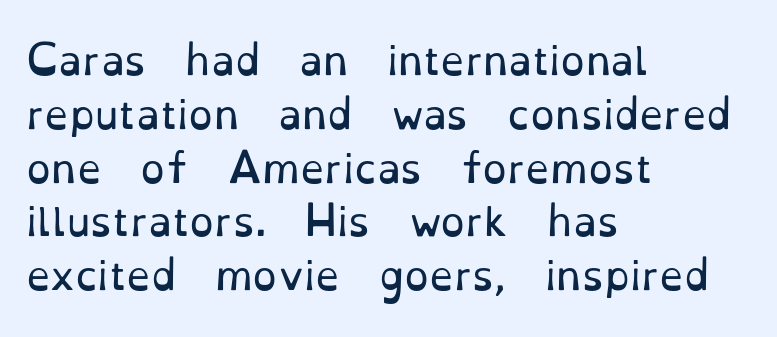
The image shows 39 px regular-weight type, upright; set left-aligned, normal line spacing (1.38x), normal letter spacing, not underlined; low stroke contrast and a small x-height.
